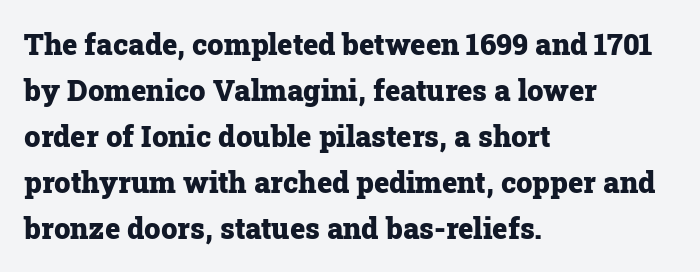
{"serif": "yes", "italic": "no", "bold": "yes", "weight": "heavy", "width": "normal", "stroke_contrast": "low", "x_height": "medium", "monospaced": "no", "underline": "no", "align": "left", "line_spacing": "normal", "line_spacing_ratio": 1.59, "letter_spacing": "normal", "letter_spacing_em": 0.0, "glyph_px": 29}
